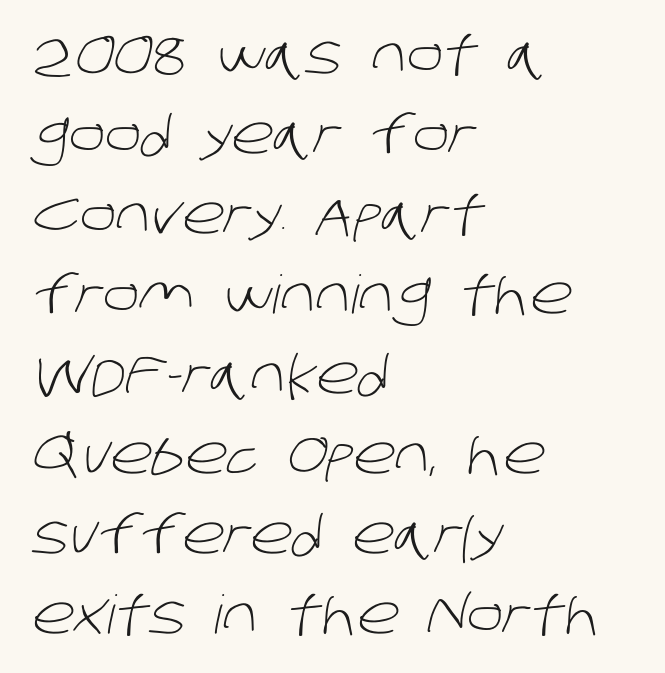
The image shows 53 px light sans-serif type; set left-aligned, normal line spacing (1.51x), normal letter spacing, not underlined; low stroke contrast and a large x-height.
